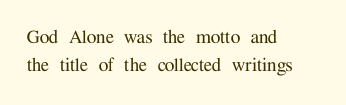
The image shows 22 px text type, upright; set left-aligned, normal line spacing (1.26x), normal letter spacing, not underlined.
